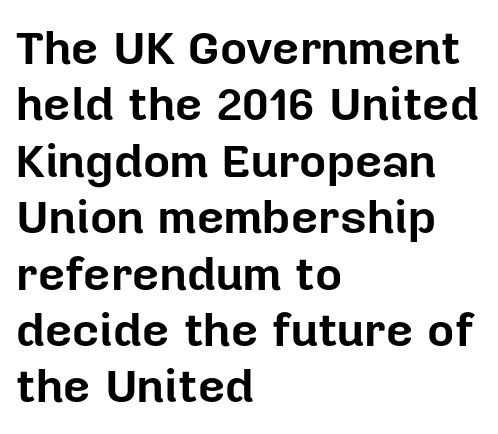
{"serif": "no", "italic": "no", "bold": "yes", "weight": "bold", "width": "normal", "stroke_contrast": "low", "x_height": "medium", "monospaced": "no", "underline": "no", "align": "left", "line_spacing_ratio": 1.2, "letter_spacing": "normal", "letter_spacing_em": 0.0, "glyph_px": 47}
